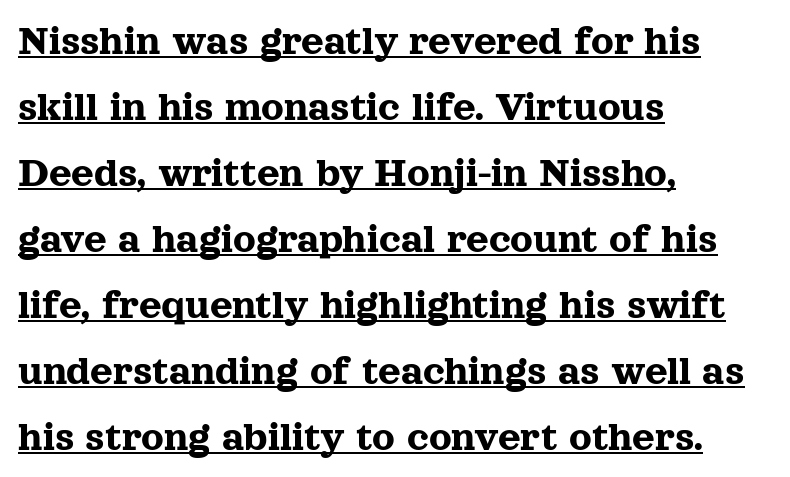
{"serif": "yes", "italic": "no", "width": "normal", "x_height": "medium", "monospaced": "no", "underline": "yes", "align": "left", "line_spacing": "normal", "line_spacing_ratio": 1.5, "letter_spacing": "normal", "letter_spacing_em": 0.0, "glyph_px": 44}
